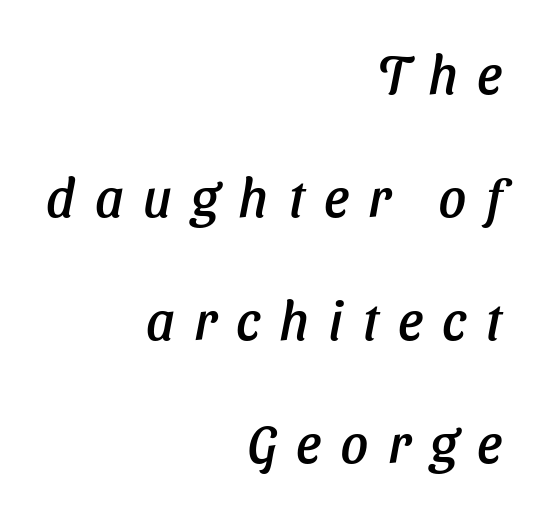
Q: Is the typeface a serif or a sans-serif typeface? A: Serif.
Q: Is the text underlined? A: No.
Q: How is the paragraph aligned? A: Right-aligned.
Q: Is the spacing between letters normal or unusually wide? A: Unusually wide.
Q: Is the spacing between lines tight, normal or loose? A: Loose.
Q: Width (condensed, normal, or wide)? A: Normal.
Q: Stroke contrast? A: Low.
Q: x-height? A: Medium.
Q: Monospaced? A: No.
